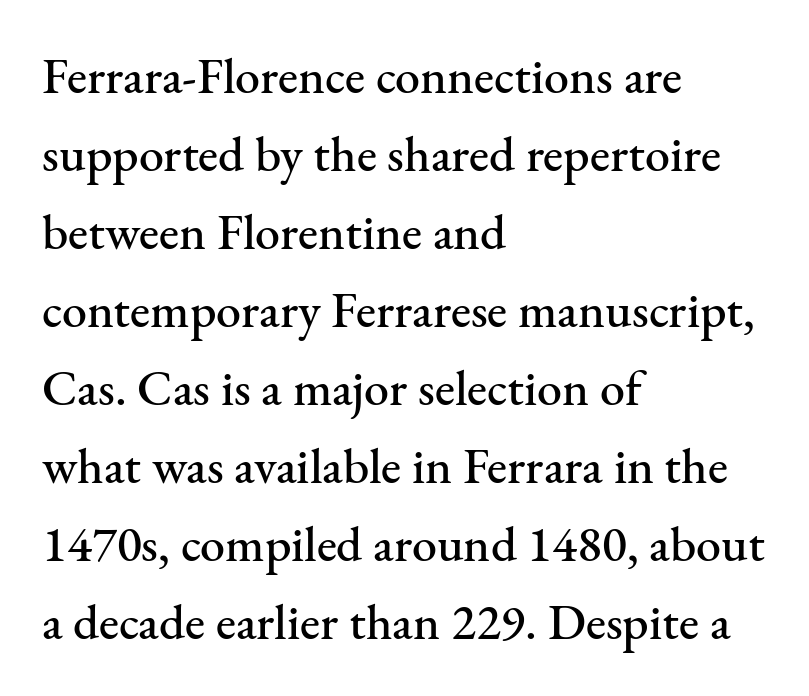
Beneath every word, the page is bare. Compared with a centered layout, this one pins lines to the left instead. The line-height multiplier appears to be the usual default. Is there any slant? The stems are plumb. The letters advance in unequal steps, a hallmark of proportional type.
